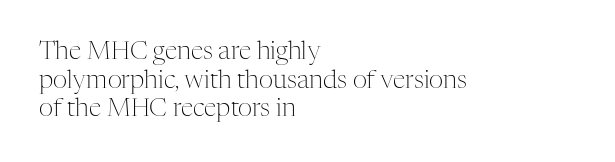
Q: Is the text bold? A: No.
Q: Is the text italic (slanted)? A: No, it is upright.
Q: Is the text underlined? A: No.
Q: How is the paragraph aligned? A: Left-aligned.
Q: Is the spacing between letters normal or unusually wide? A: Normal.
Q: Is the spacing between lines tight, normal or loose? A: Tight.
